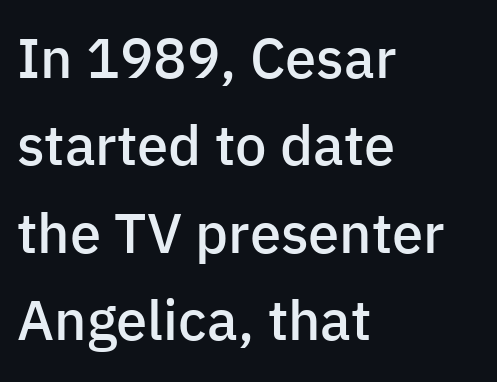
The image shows 56 px semibold sans-serif type, upright; set left-aligned, normal line spacing (1.56x), normal letter spacing, not underlined; low stroke contrast and a medium x-height.
